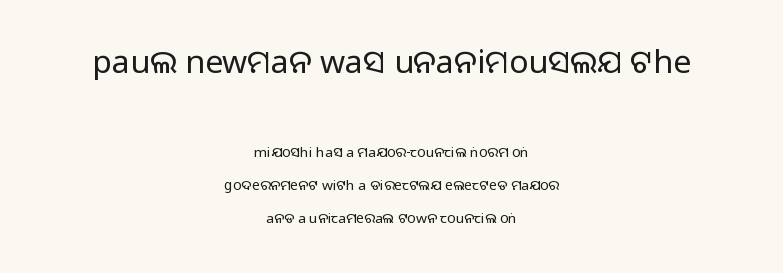
The image shows 32 px regular-weight sans-serif type, upright; set centered, loose line spacing (2.36x), normal letter spacing, not underlined; the first (top) block is 2.29x larger; low stroke contrast and a large x-height.
